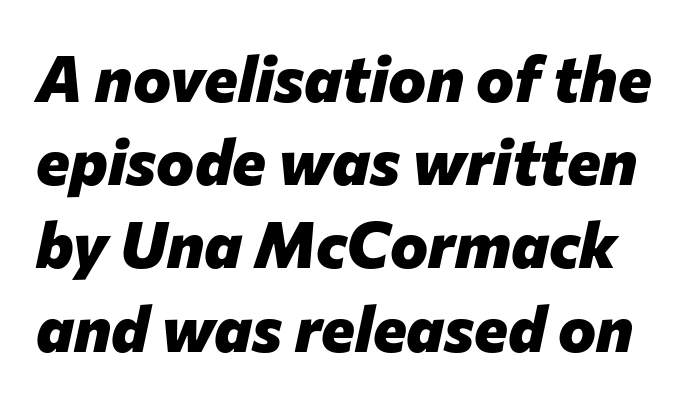
The image shows 64 px heavy type, italic (leaning right); set normal line spacing (1.3x), normal letter spacing, not underlined; low stroke contrast and a medium x-height.
